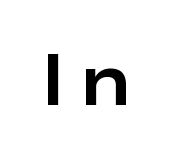
{"serif": "no", "italic": "no", "bold": "yes", "weight": "bold", "width": "wide", "stroke_contrast": "low", "x_height": "medium", "monospaced": "no", "underline": "no", "glyph_px": 73}
